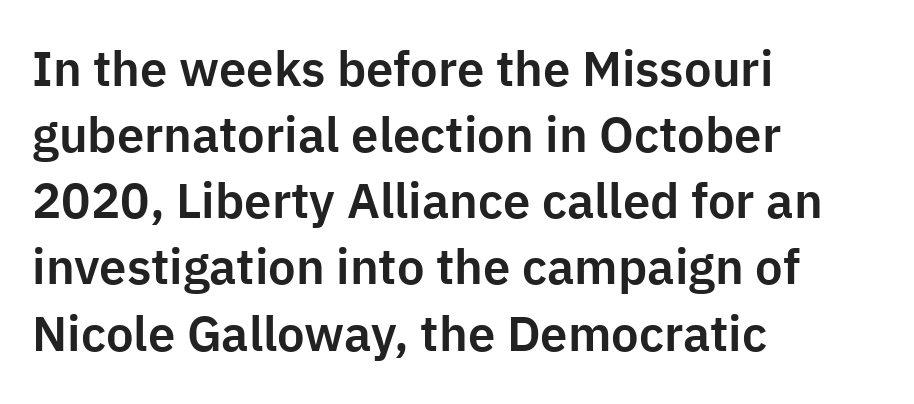
The image shows 49 px sans-serif type, upright; set left-aligned, normal line spacing (1.35x), normal letter spacing, not underlined; low stroke contrast and a medium x-height.
